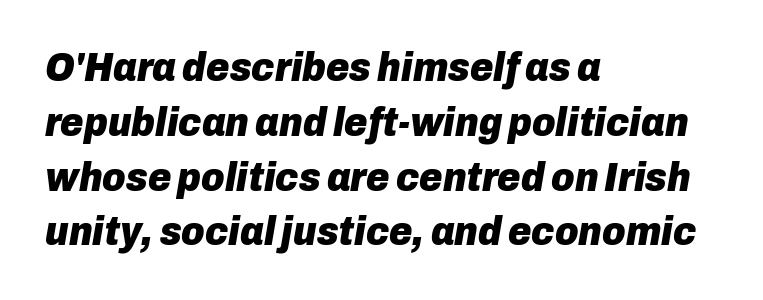
Q: Is the text bold? A: Yes.
Q: Is the text italic (slanted)? A: Yes, it leans right by about 10 degrees.
Q: Is the text underlined? A: No.
Q: How is the paragraph aligned? A: Left-aligned.
Q: Is the spacing between letters normal or unusually wide? A: Normal.
Q: Is the spacing between lines tight, normal or loose? A: Normal.
Q: Width (condensed, normal, or wide)? A: Normal.
Q: Stroke contrast? A: Low.
Q: x-height? A: Medium.
Q: Monospaced? A: No.
